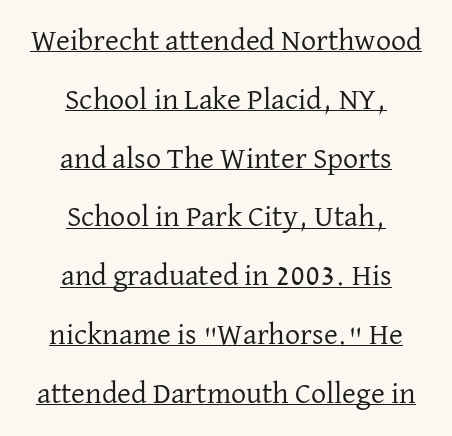
Caption: face not bold, strokes unweighted. The passage shown is typeset with a serif family. Loosely led — the rows are spread out. This sample uses an upright cut, with every glyph sitting square on the baseline. Leftover space on each line is divided equally before and after the words. Each line of the rendering has a horizontal stroke beneath the glyphs.
